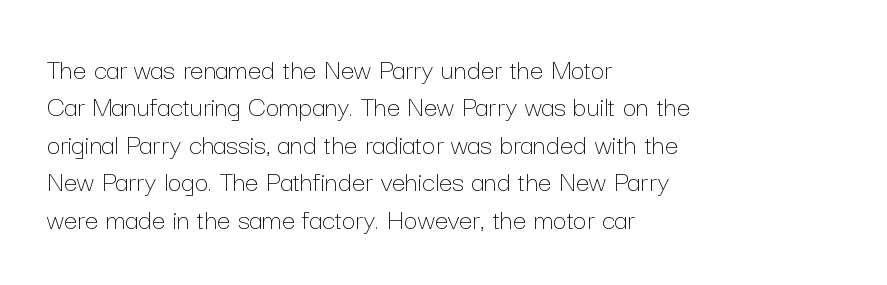
Q: Is the text bold? A: No.
Q: Is the text italic (slanted)? A: No, it is upright.
Q: Is the text underlined? A: No.
Q: How is the paragraph aligned? A: Left-aligned.
Q: Is the spacing between letters normal or unusually wide? A: Normal.
Q: Is the spacing between lines tight, normal or loose? A: Normal.
Q: Width (condensed, normal, or wide)? A: Normal.
Q: Stroke contrast? A: Low.
Q: x-height? A: Medium.
Q: Monospaced? A: No.
